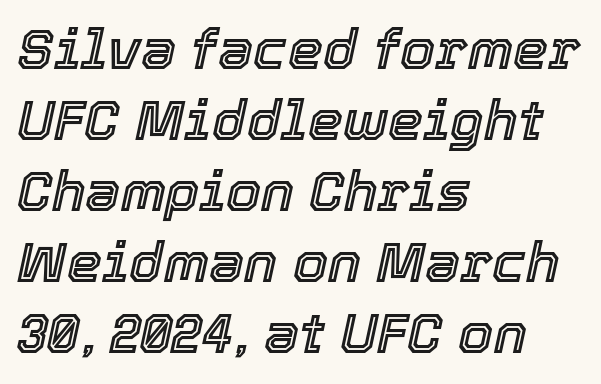
The image shows 56 px text type, italic (leaning right); set left-aligned, normal line spacing (1.27x), normal letter spacing, not underlined; a medium x-height.
